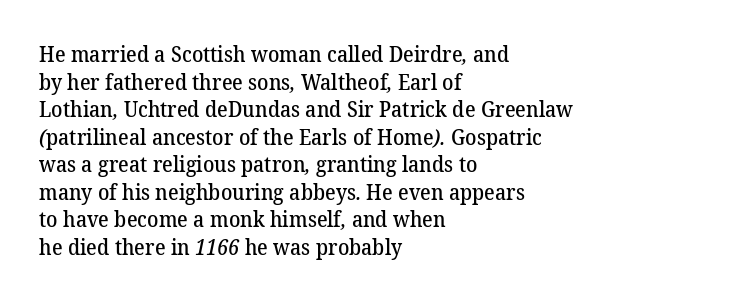
Q: Is the text bold? A: Semi-bold.
Q: Is the text underlined? A: No.
Q: How is the paragraph aligned? A: Left-aligned.
Q: Is the spacing between letters normal or unusually wide? A: Normal.
Q: Is the spacing between lines tight, normal or loose? A: Normal.
